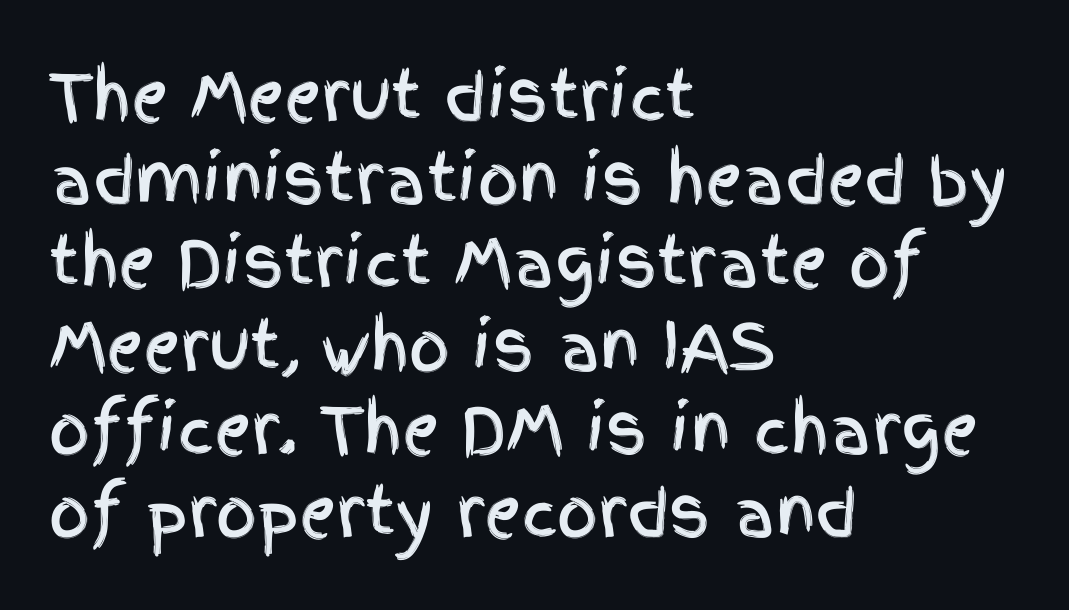
The setting favours the left margin, as ordinary paragraphs usually do. Between one letter and the next there's only the usual sliver of space. When letters stand straight like this, we call the style roman or upright. The letters advance in unequal steps, a hallmark of proportional type. One glance says typical: line gaps are just what's usual. The foot of each line stays bare and open.
